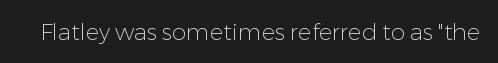
{"italic": "no", "bold": "no", "underline": "no", "letter_spacing": "normal", "letter_spacing_em": 0.0, "glyph_px": 23}
